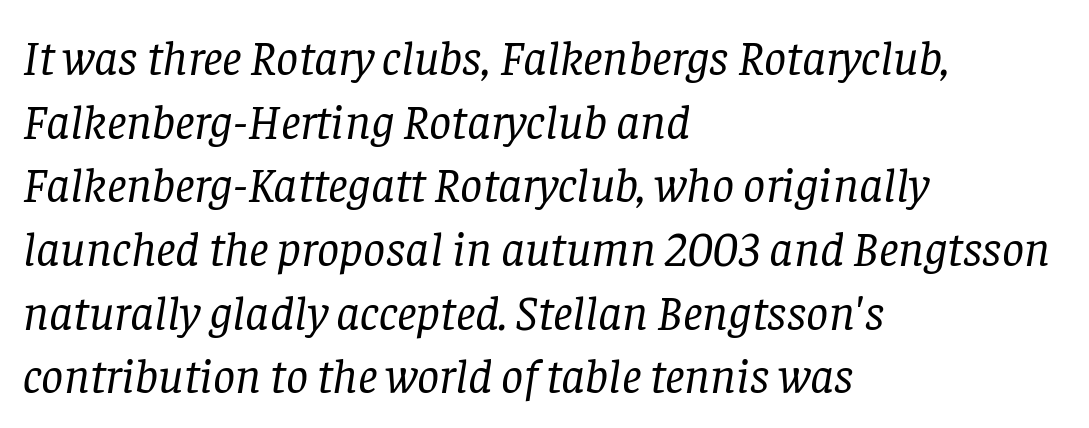
This sample keeps an unexceptional amount of space between lines. These lines were composed using italics. Line starts are locked; line ends wander. Stems and bowls with no extra thickness — not bold.
